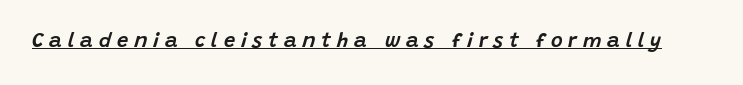
{"italic": "yes", "lean": "right", "slant_degrees": 15, "underline": "yes", "letter_spacing": "wide", "letter_spacing_em": 0.29, "glyph_px": 20}
